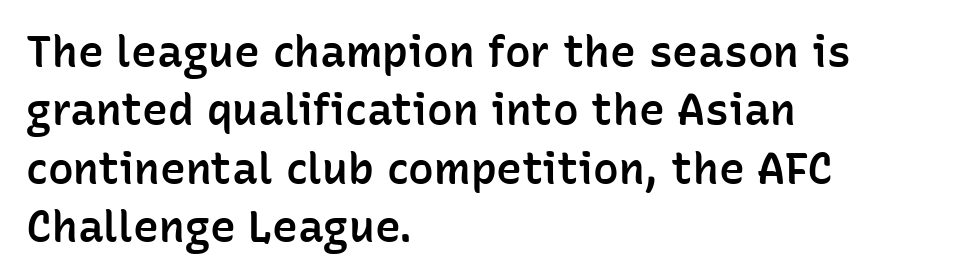
Q: Is the text bold? A: Semi-bold.
Q: Is the text italic (slanted)? A: No, it is upright.
Q: Is the typeface a serif or a sans-serif typeface? A: Sans-serif.
Q: Is the text underlined? A: No.
Q: How is the paragraph aligned? A: Left-aligned.
Q: Is the spacing between letters normal or unusually wide? A: Normal.
Q: Is the spacing between lines tight, normal or loose? A: Normal.
Q: Width (condensed, normal, or wide)? A: Normal.
Q: Stroke contrast? A: Low.
Q: x-height? A: Medium.
Q: Monospaced? A: No.
